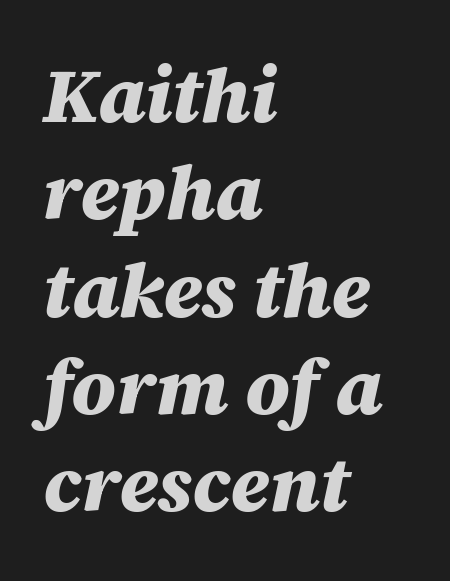
The image shows 76 px heavy type, italic (leaning right); set left-aligned, normal line spacing (1.28x), normal letter spacing, not underlined; medium stroke contrast and a large x-height.
